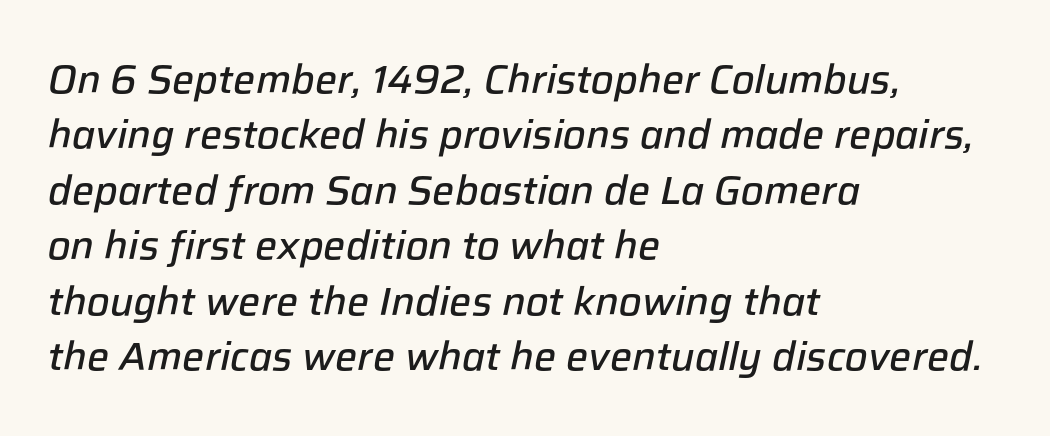
The image shows 39 px semibold type, italic (leaning right); set left-aligned, normal line spacing (1.42x), normal letter spacing, not underlined; low stroke contrast and a medium x-height.
